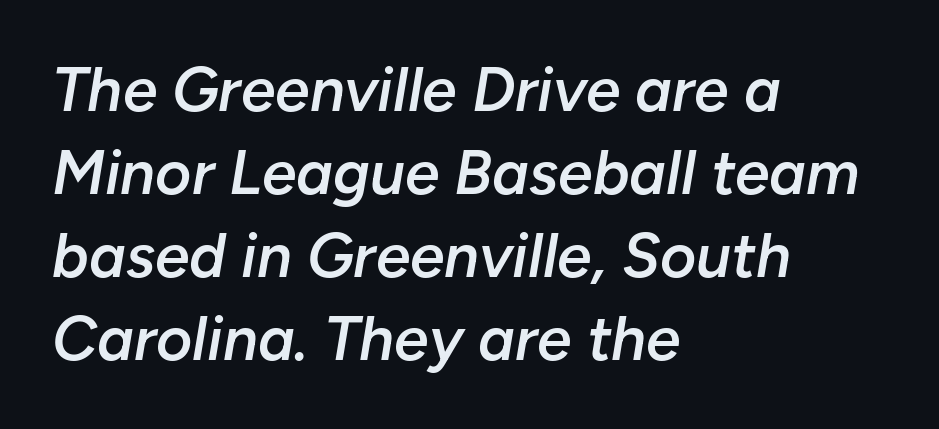
The image shows 62 px semibold type, italic (leaning right); set left-aligned, normal line spacing (1.34x), normal letter spacing, not underlined; low stroke contrast and a medium x-height.
